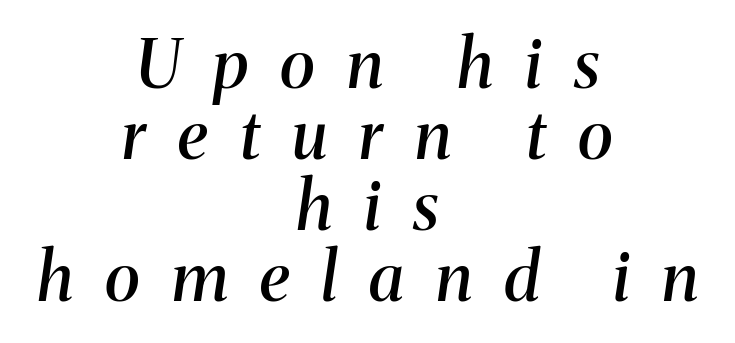
The image shows 67 px semibold serif type, italic (leaning right); set centered, tight line spacing (1.06x), unusually wide letter spacing (+0.48 em), not underlined; medium stroke contrast and a medium x-height.
